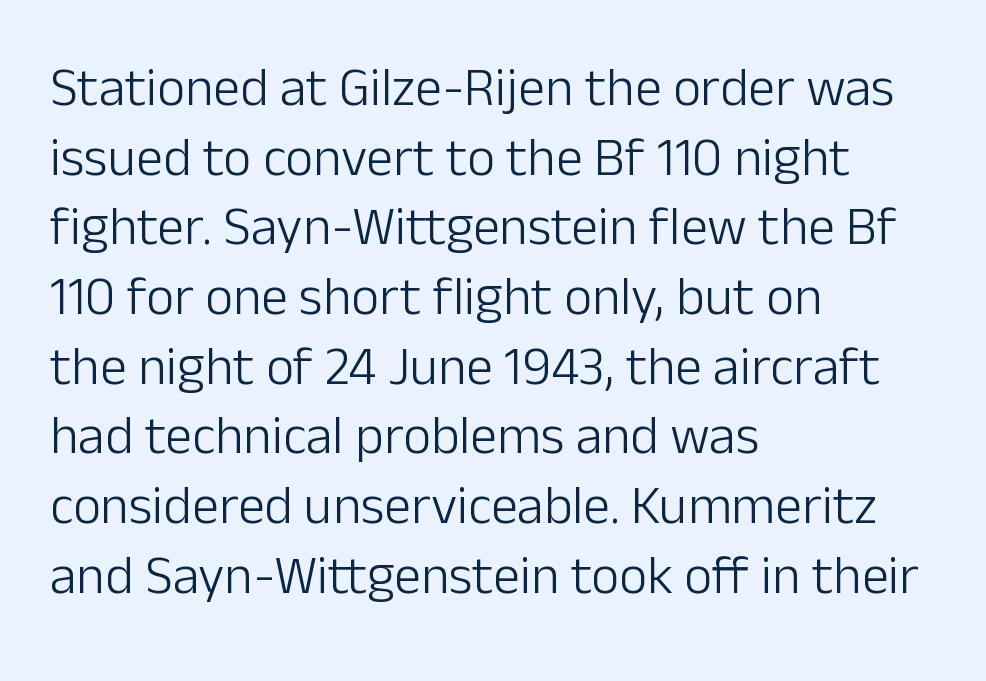
Each letter keeps its own natural width here, so spacing adapts to shape. No heavy texture on the line: the type isn't bold. The leading is moderate, giving the passage an even texture. A clean baseline with only descenders dipping below it. Type style note: lacks serifs.
